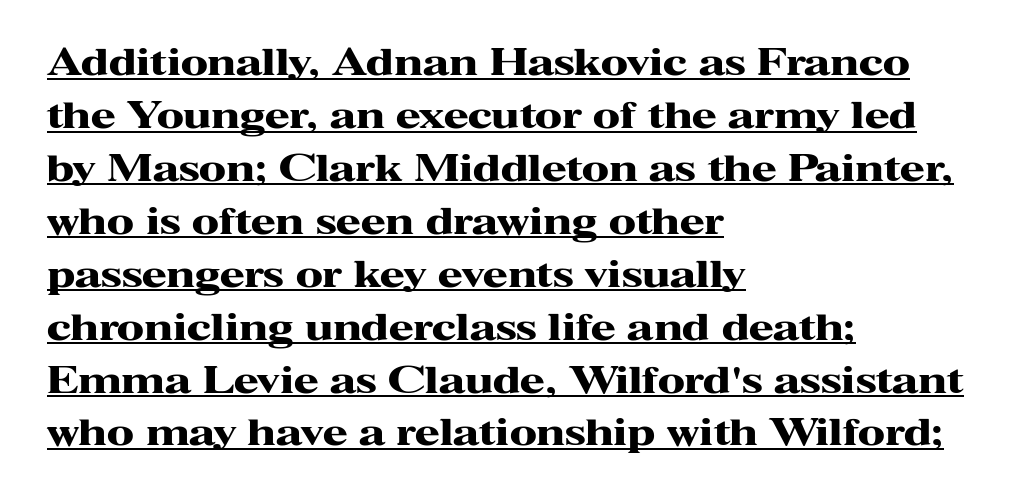
The image shows 36 px heavy, wide serif type, upright; set left-aligned, normal line spacing (1.47x), normal letter spacing, underlined; high stroke contrast and a medium x-height.
